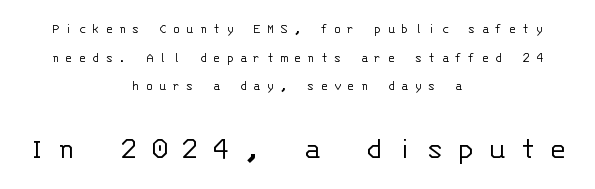
The image shows 32 px light sans-serif type, upright, monospaced; set centered, loose line spacing (2.05x), unusually wide letter spacing (+0.42 em), not underlined; the second (bottom) block is 2.29x larger; low stroke contrast and a large x-height.
